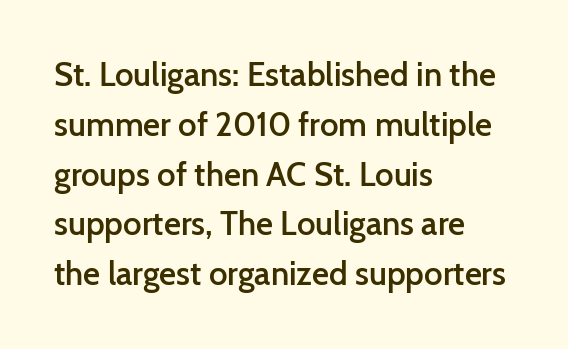
Q: Is the text bold? A: Semi-bold.
Q: Is the text italic (slanted)? A: No, it is upright.
Q: Is the typeface a serif or a sans-serif typeface? A: Sans-serif.
Q: Is the text underlined? A: No.
Q: How is the paragraph aligned? A: Left-aligned.
Q: Is the spacing between letters normal or unusually wide? A: Normal.
Q: Is the spacing between lines tight, normal or loose? A: Normal.
Q: Width (condensed, normal, or wide)? A: Normal.
Q: Stroke contrast? A: Low.
Q: x-height? A: Medium.
Q: Monospaced? A: No.
